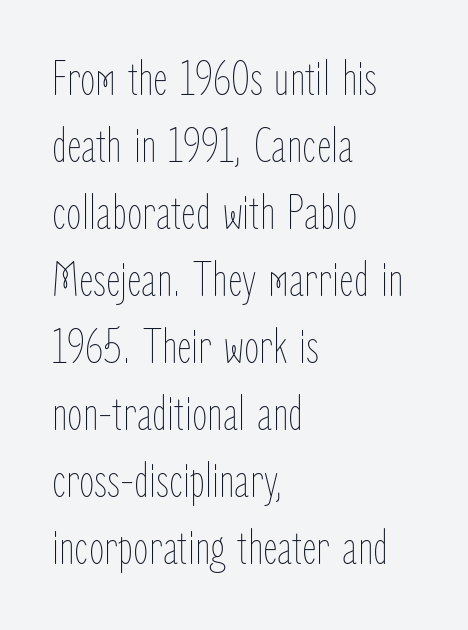
{"italic": "no", "bold": "no", "weight": "thin", "width": "condensed", "stroke_contrast": "low", "x_height": "medium", "monospaced": "no", "underline": "no", "align": "left", "line_spacing": "normal", "line_spacing_ratio": 1.34, "letter_spacing": "normal", "letter_spacing_em": 0.0, "glyph_px": 50}
